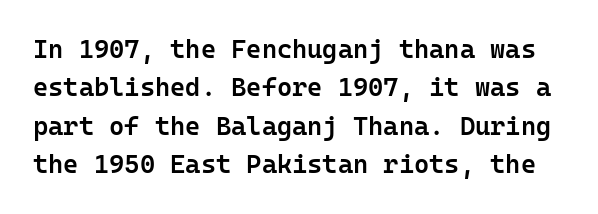
The image shows 26 px text type, upright; set normal line spacing (1.48x), normal letter spacing, not underlined.
